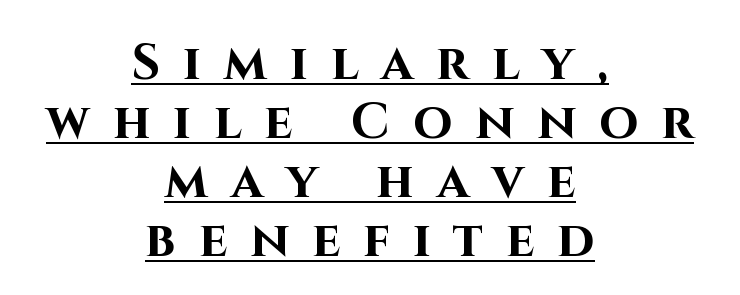
{"serif": "no", "italic": "no", "bold": "yes", "weight": "bold", "width": "normal", "stroke_contrast": "high", "x_height": "large", "monospaced": "no", "underline": "yes", "align": "center", "line_spacing_ratio": 1.18, "letter_spacing": "wide", "letter_spacing_em": 0.46, "glyph_px": 50}
